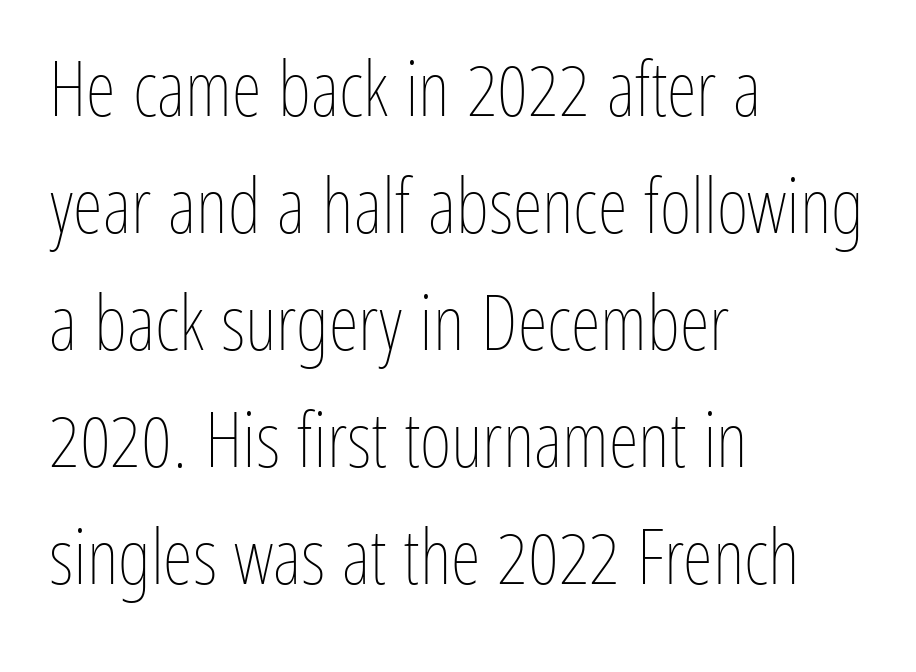
Q: Is the text bold? A: No.
Q: Is the text italic (slanted)? A: No, it is upright.
Q: Is the text underlined? A: No.
Q: How is the paragraph aligned? A: Left-aligned.
Q: Is the spacing between letters normal or unusually wide? A: Normal.
Q: Is the spacing between lines tight, normal or loose? A: Normal.
Q: Width (condensed, normal, or wide)? A: Condensed.
Q: Stroke contrast? A: Low.
Q: x-height? A: Medium.
Q: Monospaced? A: No.
